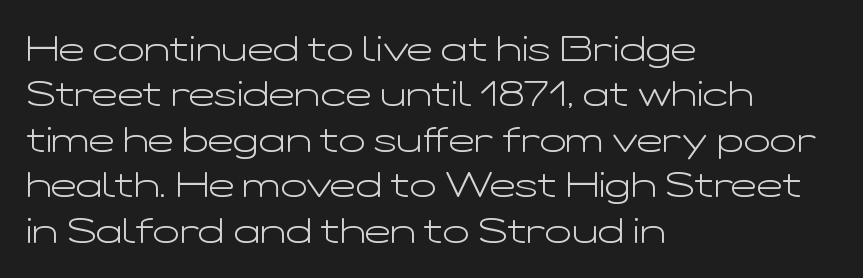
The image shows 35 px light, wide sans-serif type, upright; set left-aligned, normal line spacing (1.3x), normal letter spacing, not underlined; low stroke contrast and a medium x-height.
